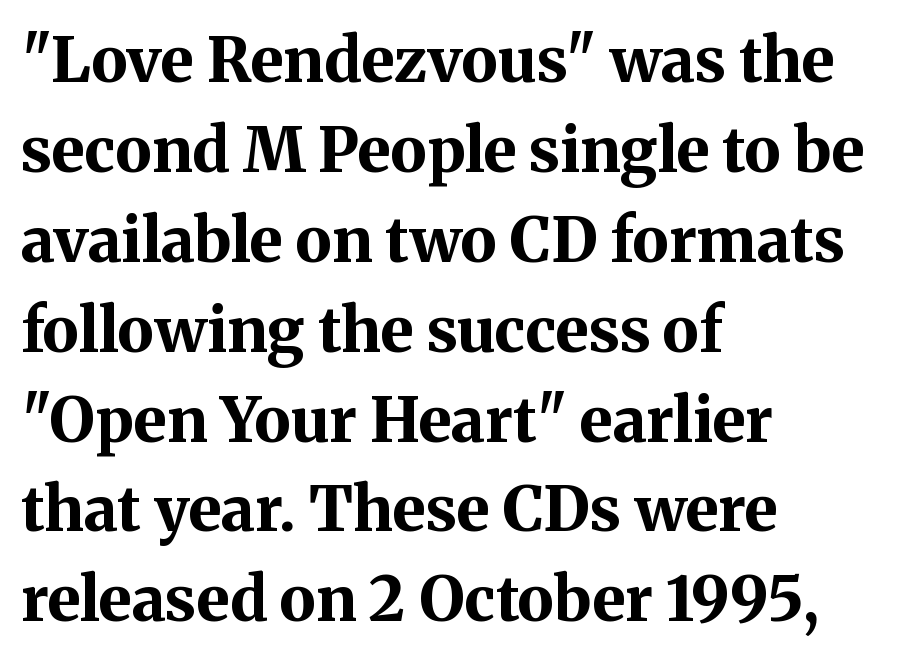
The image shows 62 px bold serif type, upright; set left-aligned, normal line spacing (1.45x), normal letter spacing, not underlined; medium stroke contrast and a medium x-height.
